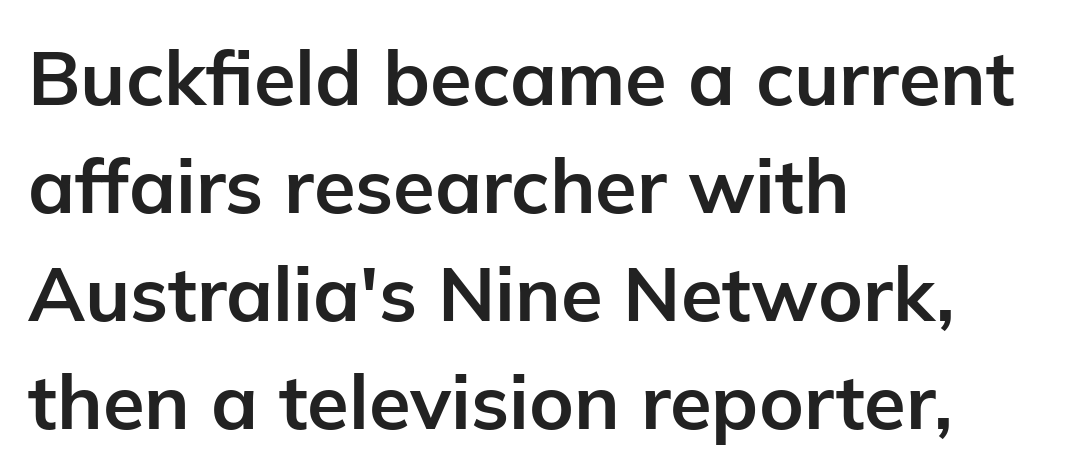
{"serif": "no", "italic": "no", "bold": "yes", "weight": "bold", "width": "normal", "stroke_contrast": "low", "x_height": "medium", "monospaced": "no", "underline": "no", "align": "left", "line_spacing": "normal", "line_spacing_ratio": 1.42, "letter_spacing": "normal", "letter_spacing_em": 0.0, "glyph_px": 76}
